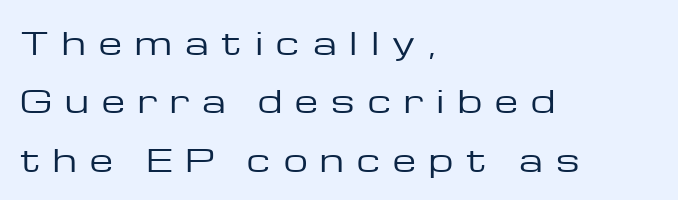
Between one letter and the next there's a generous, obvious gap. No feet cap the strokes, marking this as sans-serif type. These lines were composed using upright roman letters. A bare baseline throughout the passage.
